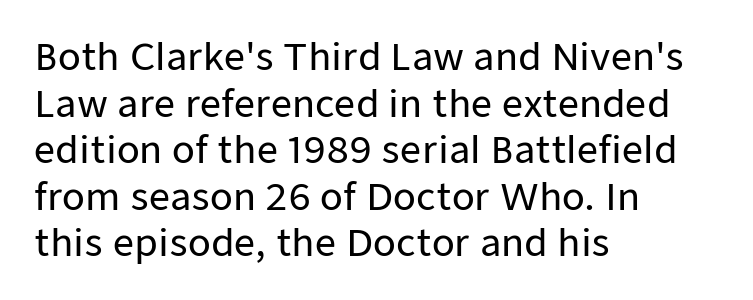
Q: Is the text italic (slanted)? A: No, it is upright.
Q: Is the typeface a serif or a sans-serif typeface? A: Sans-serif.
Q: Is the text underlined? A: No.
Q: How is the paragraph aligned? A: Left-aligned.
Q: Is the spacing between letters normal or unusually wide? A: Normal.
Q: Is the spacing between lines tight, normal or loose? A: Normal.
Q: Width (condensed, normal, or wide)? A: Normal.
Q: Stroke contrast? A: Low.
Q: x-height? A: Medium.
Q: Monospaced? A: No.
